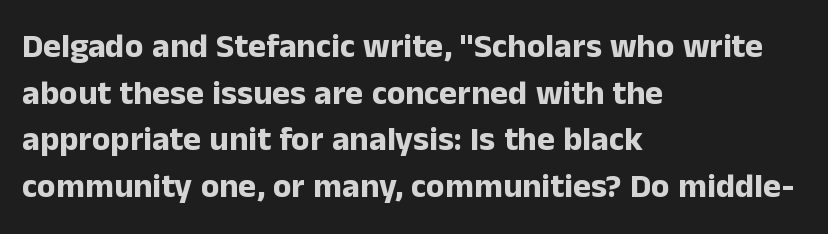
Q: Is the text bold? A: Yes.
Q: Is the text italic (slanted)? A: No, it is upright.
Q: Is the typeface a serif or a sans-serif typeface? A: Sans-serif.
Q: Is the text underlined? A: No.
Q: How is the paragraph aligned? A: Left-aligned.
Q: Is the spacing between letters normal or unusually wide? A: Normal.
Q: Is the spacing between lines tight, normal or loose? A: Normal.
Q: Width (condensed, normal, or wide)? A: Normal.
Q: Stroke contrast? A: Low.
Q: x-height? A: Medium.
Q: Monospaced? A: No.
